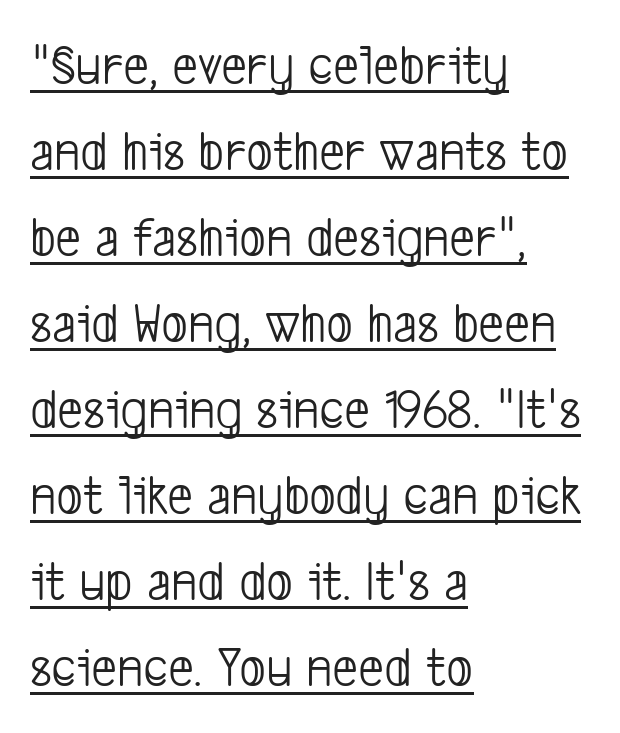
Q: Is the text bold? A: No.
Q: Is the typeface a serif or a sans-serif typeface? A: Sans-serif.
Q: Is the text underlined? A: Yes.
Q: How is the paragraph aligned? A: Left-aligned.
Q: Is the spacing between letters normal or unusually wide? A: Normal.
Q: Is the spacing between lines tight, normal or loose? A: Normal.
Q: Width (condensed, normal, or wide)? A: Condensed.
Q: Stroke contrast? A: Low.
Q: x-height? A: Medium.
Q: Monospaced? A: No.
